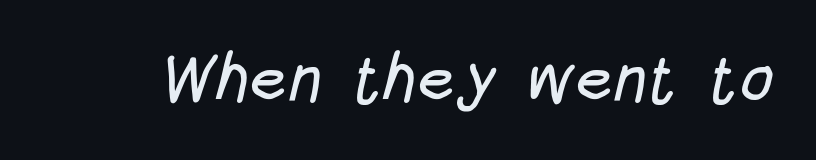
There is no visible air inserted between adjacent glyphs. Nobody drew a line under any word here. The face used here is proportionally spaced, like ordinary book or web type. Examine the stroke ends and you'll find no serifs.
